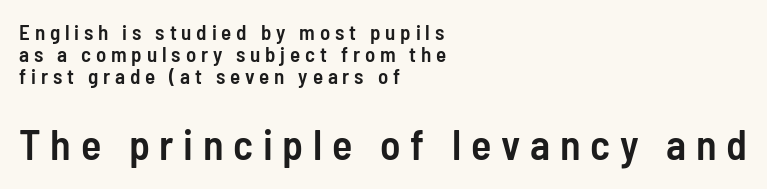
Q: Is the text bold? A: Semi-bold.
Q: Is the text italic (slanted)? A: No, it is upright.
Q: Is the typeface a serif or a sans-serif typeface? A: Sans-serif.
Q: Is the text underlined? A: No.
Q: How is the paragraph aligned? A: Left-aligned.
Q: Is the spacing between letters normal or unusually wide? A: Unusually wide.
Q: Is the spacing between lines tight, normal or loose? A: Tight.
Q: Which block of text is set in a larger size, the first (top) or the second (bottom)? A: The second (bottom) one.
Q: Width (condensed, normal, or wide)? A: Condensed.
Q: Stroke contrast? A: Low.
Q: x-height? A: Medium.
Q: Monospaced? A: No.
